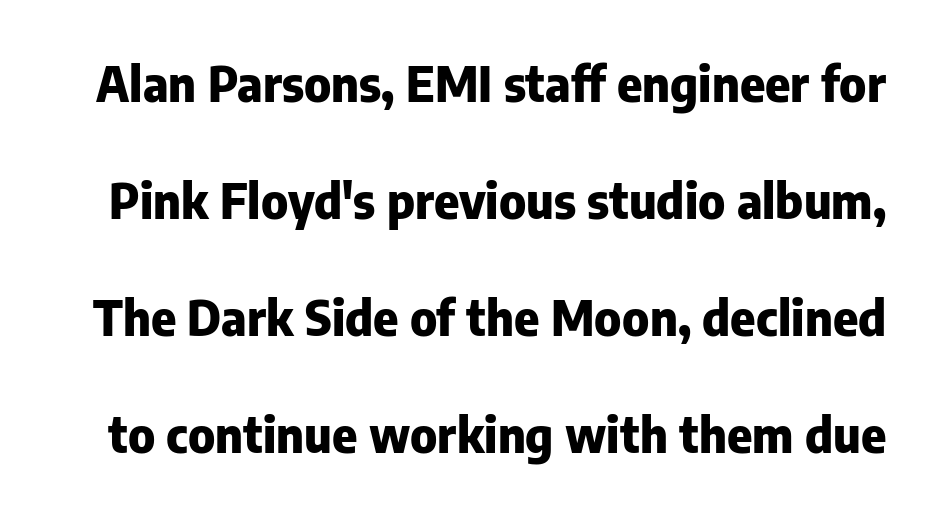
The image shows 48 px heavy sans-serif type, upright; set loose line spacing (2.44x), normal letter spacing, not underlined; low stroke contrast and a medium x-height.
